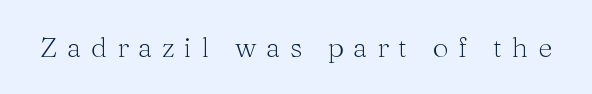
Q: Is the text bold? A: No.
Q: Is the text italic (slanted)? A: No, it is upright.
Q: Is the typeface a serif or a sans-serif typeface? A: Serif.
Q: Is the text underlined? A: No.
Q: Is the spacing between letters normal or unusually wide? A: Unusually wide.
Q: Width (condensed, normal, or wide)? A: Normal.
Q: Stroke contrast? A: Medium.
Q: x-height? A: Medium.
Q: Monospaced? A: No.
